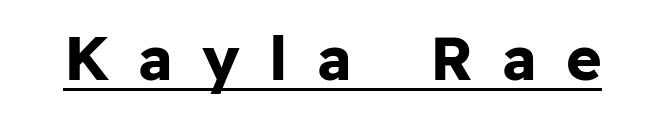
Q: Is the text bold? A: Yes.
Q: Is the text italic (slanted)? A: No, it is upright.
Q: Is the typeface a serif or a sans-serif typeface? A: Sans-serif.
Q: Is the text underlined? A: Yes.
Q: Is the spacing between letters normal or unusually wide? A: Unusually wide.
Q: Width (condensed, normal, or wide)? A: Normal.
Q: Stroke contrast? A: Low.
Q: x-height? A: Medium.
Q: Monospaced? A: No.
